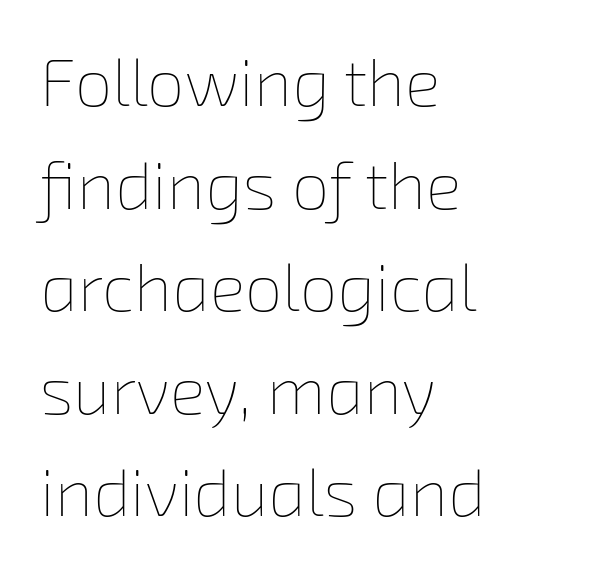
Leading: standard. The compositor pushed each line to the left boundary. No chunkiness to these letters — they're not bold. Nobody drew a line under any word here. Here the designer chose a conventional face with non-uniform glyph widths. The rendering keeps characters at their native spacing.
